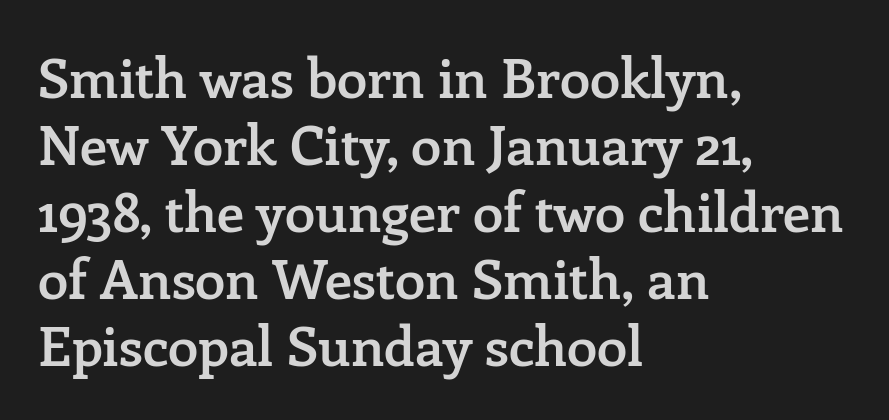
{"serif": "yes", "italic": "no", "bold": "semi", "weight": "semibold", "width": "normal", "stroke_contrast": "low", "x_height": "medium", "monospaced": "no", "underline": "no", "align": "left", "line_spacing_ratio": 1.22, "letter_spacing": "normal", "letter_spacing_em": 0.0, "glyph_px": 55}
